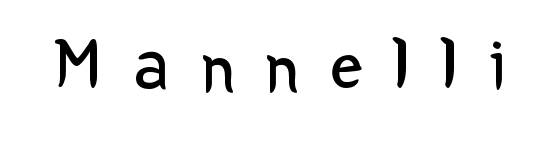
{"serif": "no", "italic": "no", "bold": "no", "weight": "regular", "width": "normal", "stroke_contrast": "low", "x_height": "medium", "monospaced": "no", "underline": "no", "letter_spacing": "wide", "letter_spacing_em": 0.42, "glyph_px": 73}
